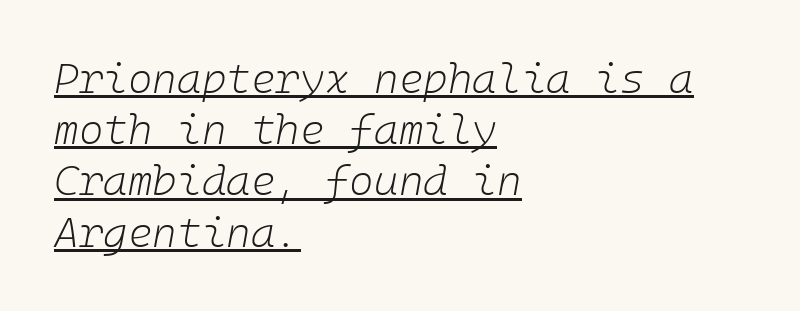
{"italic": "yes", "lean": "right", "slant_degrees": 10, "bold": "no", "weight": "light", "width": "normal", "stroke_contrast": "low", "x_height": "medium", "underline": "yes", "align": "left", "line_spacing_ratio": 1.22, "letter_spacing": "normal", "letter_spacing_em": 0.0, "glyph_px": 42}
